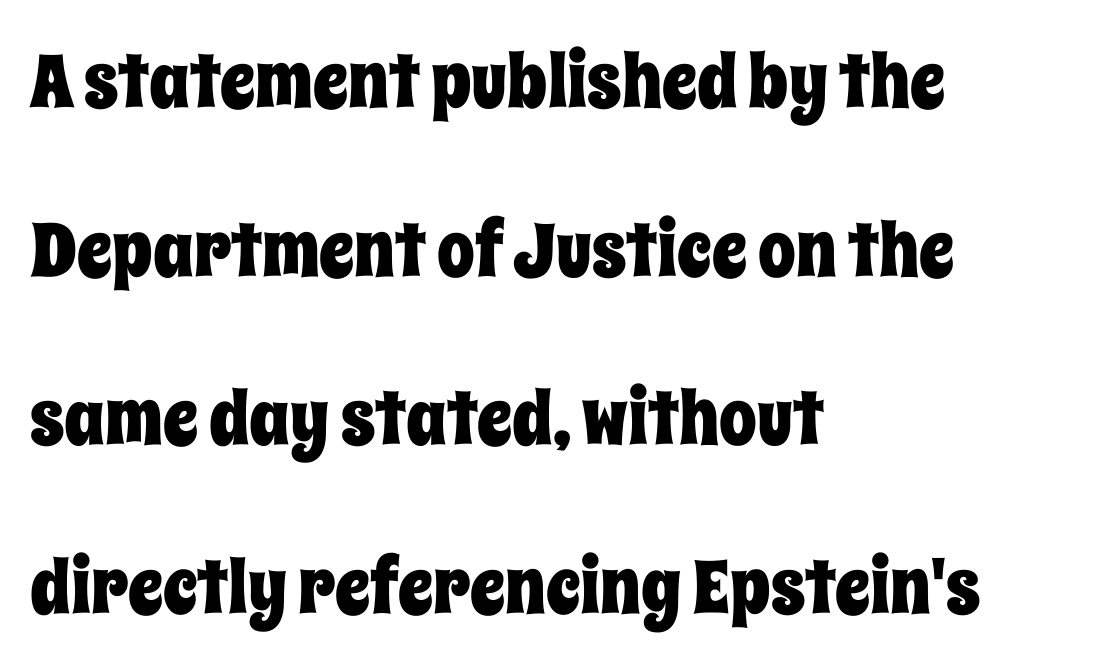
{"italic": "no", "width": "condensed", "stroke_contrast": "low", "x_height": "large", "monospaced": "no", "underline": "no", "align": "left", "line_spacing": "loose", "line_spacing_ratio": 2.25, "letter_spacing": "normal", "letter_spacing_em": 0.0, "glyph_px": 75}
